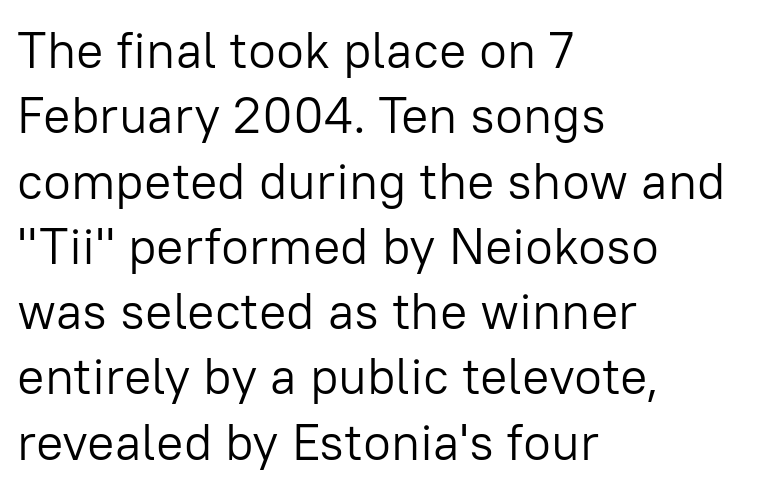
You could not count columns in this text — the font is proportionally spaced. A bare baseline throughout the passage. Think standard paragraph weight, or any step lighter than that. Tracking here is standard; glyphs follow each other at the usual distance. Rows of type keep a routine distance in the vertical direction.
